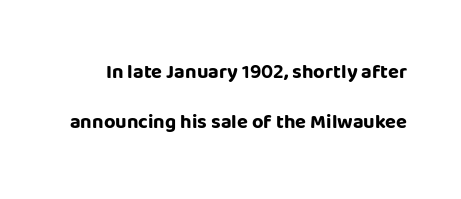
{"italic": "no", "bold": "yes", "underline": "no", "line_spacing": "loose", "line_spacing_ratio": 2.49, "letter_spacing": "normal", "letter_spacing_em": 0.0, "glyph_px": 20}
